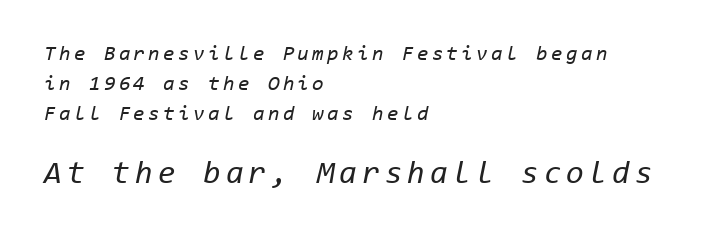
{"italic": "yes", "lean": "right", "slant_degrees": 11, "bold": "no", "weight": "regular", "width": "normal", "stroke_contrast": "low", "x_height": "medium", "monospaced": "yes", "underline": "no", "align": "left", "line_spacing": "normal", "line_spacing_ratio": 1.42, "larger_block": "second", "size_ratio": 1.52, "glyph_px": 32}
